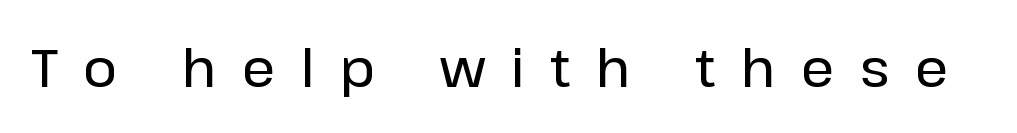
Character widths vary here, with narrow letters taking less room than wide ones. Just letters on the line, the space beneath them empty. These lines were composed using upright roman letters. Tracking here is generous; glyphs stand well apart from one another. A sans-serif font was chosen for this passage.
